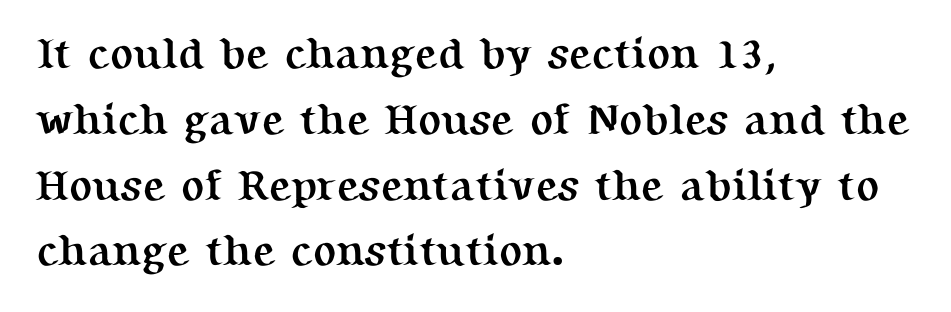
The image shows 43 px semibold serif type, upright; set left-aligned, normal line spacing (1.53x), normal letter spacing, not underlined; medium stroke contrast and a medium x-height.
